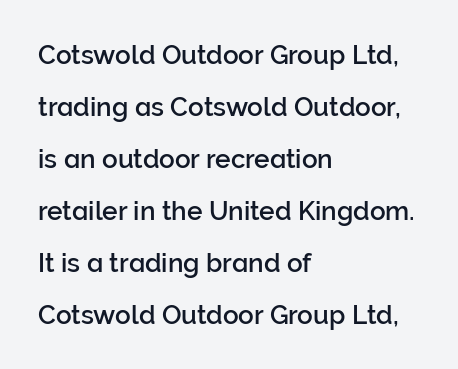
Q: Is the text italic (slanted)? A: No, it is upright.
Q: Is the text underlined? A: No.
Q: How is the paragraph aligned? A: Left-aligned.
Q: Is the spacing between letters normal or unusually wide? A: Normal.
Q: Is the spacing between lines tight, normal or loose? A: Loose.
